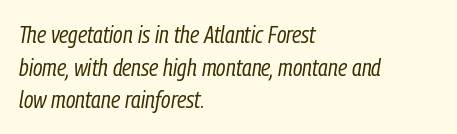
Q: Is the text bold? A: No.
Q: Is the text italic (slanted)? A: Yes, it leans right by about 9 degrees.
Q: Is the text underlined? A: No.
Q: How is the paragraph aligned? A: Left-aligned.
Q: Is the spacing between letters normal or unusually wide? A: Normal.
Q: Is the spacing between lines tight, normal or loose? A: Normal.
